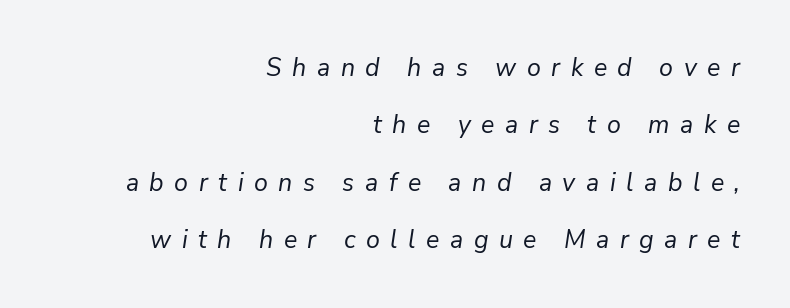
In terms of letterspacing, this is a distinctly airy, spread setting. Unbolded letterforms with no extra heft. Decoration check: the copy has no underline. A student would call this right alignment; a typographer would say flush right, rag left. What's the leading like? Stretched, with rows far apart. Quick note: italic.
